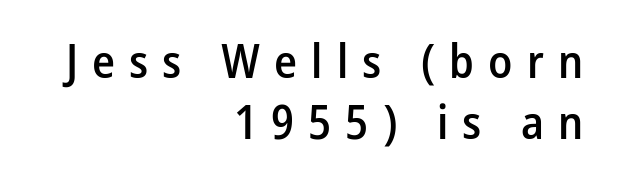
The image shows 47 px semibold, condensed sans-serif type, upright; set right-aligned, normal line spacing (1.3x), unusually wide letter spacing (+0.3 em), not underlined; low stroke contrast and a medium x-height.
